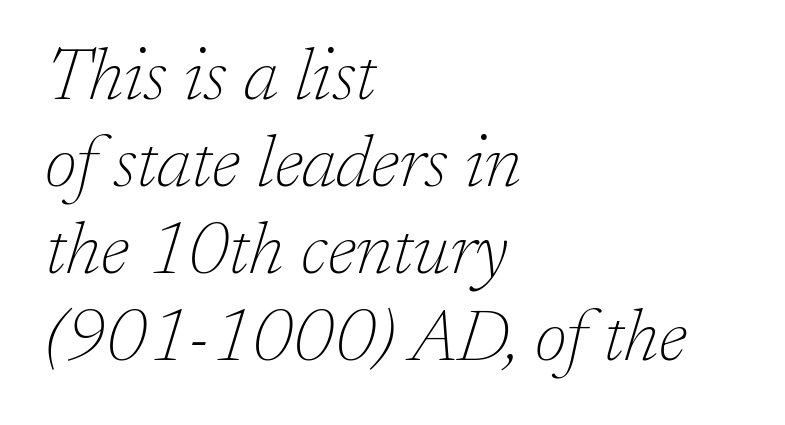
The image shows 73 px thin serif type, italic (leaning right); set left-aligned, line spacing 1.19x, normal letter spacing, not underlined; low stroke contrast and a medium x-height.
